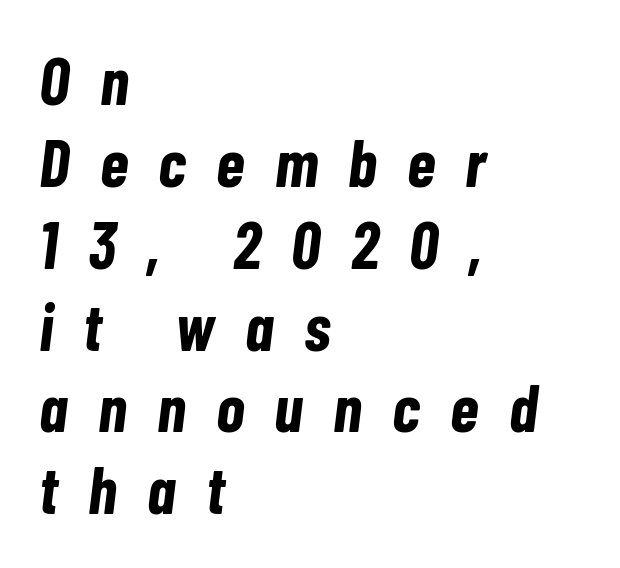
Q: Is the text bold? A: Yes.
Q: Is the text italic (slanted)? A: Yes, it leans right by about 7 degrees.
Q: Is the text underlined? A: No.
Q: How is the paragraph aligned? A: Left-aligned.
Q: Is the spacing between letters normal or unusually wide? A: Unusually wide.
Q: Width (condensed, normal, or wide)? A: Condensed.
Q: Stroke contrast? A: Low.
Q: x-height? A: Medium.
Q: Monospaced? A: No.
